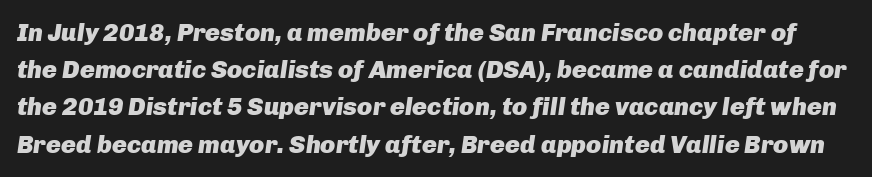
Posture: slanted. The passage shown has conventional tracking throughout. The space beneath each line is pristine and unruled. Compared with typical paragraphs, the rows here are spaced about the same. The characters look thick and weighty, a clear bold.
